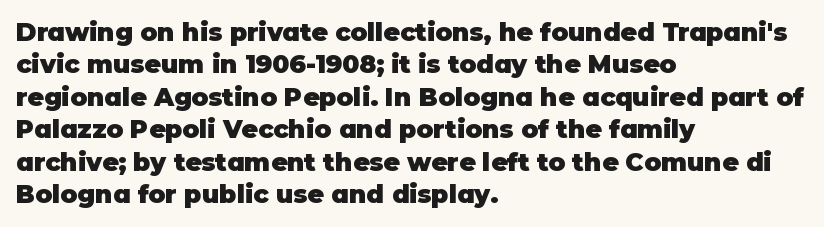
A typesetter would mark this as roman, not italic. The strokes are fattened all the way to bold. Beneath every word, the page is bare. The letters sit at their default tracking, neither squeezed nor spread. Notice how the passage keeps a crisp vertical edge on the left only. The lines sit at an ordinary, default distance from one another.
